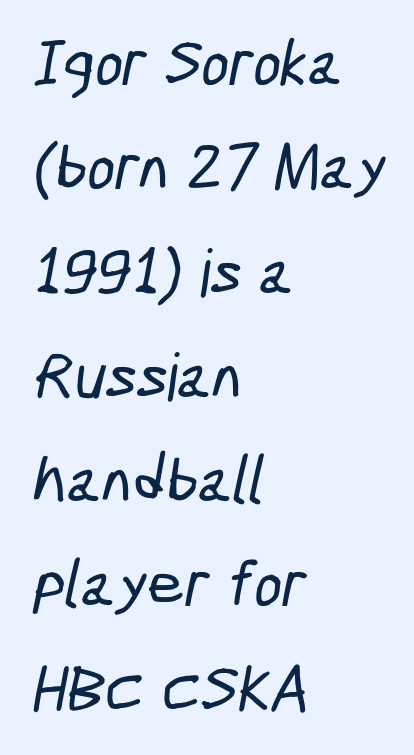
{"serif": "no", "width": "condensed", "stroke_contrast": "low", "x_height": "medium", "monospaced": "no", "underline": "no", "align": "left", "line_spacing": "normal", "line_spacing_ratio": 1.58, "letter_spacing": "normal", "letter_spacing_em": 0.0, "glyph_px": 66}
